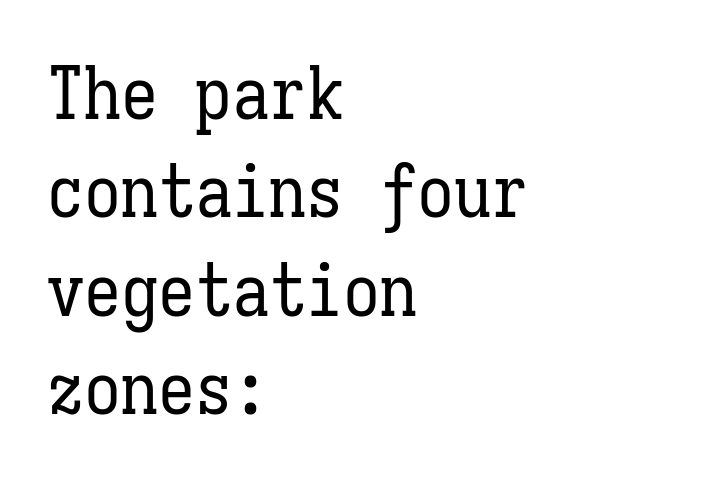
Q: Is the text bold? A: No.
Q: Is the text italic (slanted)? A: No, it is upright.
Q: Is the text underlined? A: No.
Q: How is the paragraph aligned? A: Left-aligned.
Q: Is the spacing between letters normal or unusually wide? A: Normal.
Q: Is the spacing between lines tight, normal or loose? A: Normal.
Q: Width (condensed, normal, or wide)? A: Condensed.
Q: Stroke contrast? A: Low.
Q: x-height? A: Medium.
Q: Monospaced? A: Yes.
